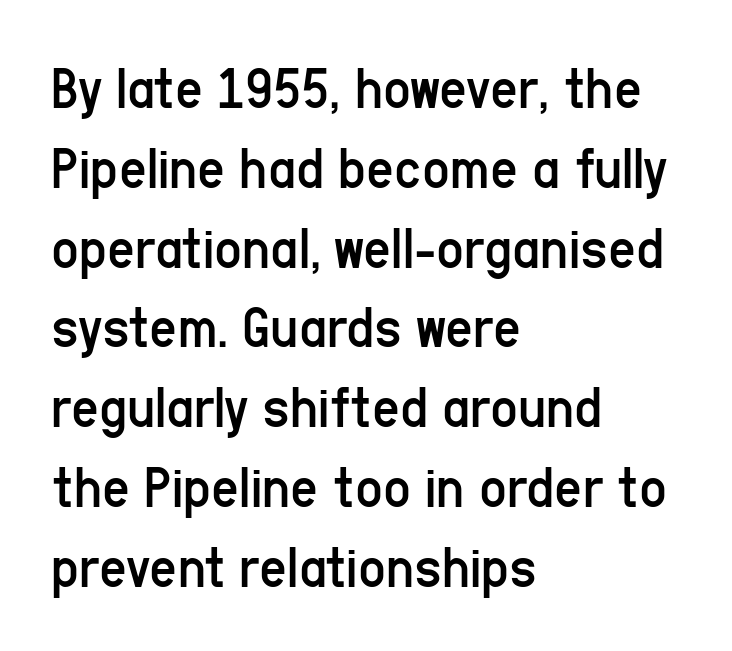
Q: Is the text bold? A: No.
Q: Is the text italic (slanted)? A: No, it is upright.
Q: Is the typeface a serif or a sans-serif typeface? A: Sans-serif.
Q: Is the text underlined? A: No.
Q: How is the paragraph aligned? A: Left-aligned.
Q: Is the spacing between letters normal or unusually wide? A: Normal.
Q: Is the spacing between lines tight, normal or loose? A: Normal.
Q: Width (condensed, normal, or wide)? A: Condensed.
Q: Stroke contrast? A: Low.
Q: x-height? A: Medium.
Q: Monospaced? A: No.
